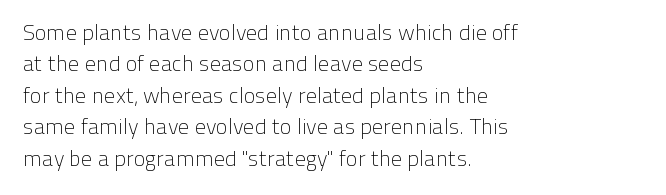
Q: Is the text bold? A: No.
Q: Is the text italic (slanted)? A: No, it is upright.
Q: Is the text underlined? A: No.
Q: How is the paragraph aligned? A: Left-aligned.
Q: Is the spacing between letters normal or unusually wide? A: Normal.
Q: Is the spacing between lines tight, normal or loose? A: Normal.
